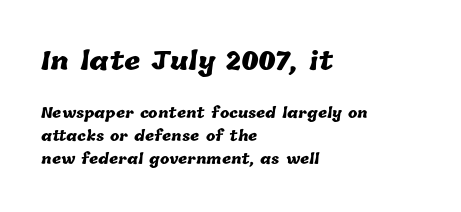
This sample keeps an unexceptional amount of space between lines. The string is rendered with underlining switched off. Heavy-handed strokes throughout: this text is bold. Character size in the leading block exceeds that of the trailing block. Alignment: flush left. Glyph-to-glyph distance matches everyday printed text.
